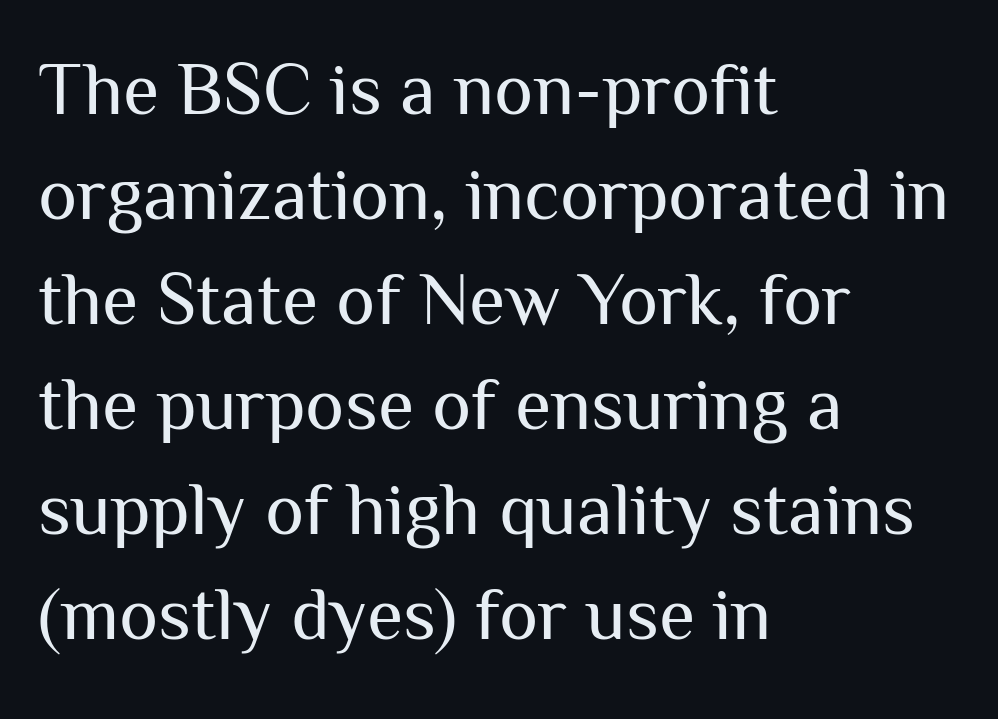
Letters rest on an invisible, unmarked baseline. Look at the tracking — it's just the regular setting, nothing added. Observe the absence of serifs on each vertical stroke in this sample. Successive baselines arrive at the customary interval.
